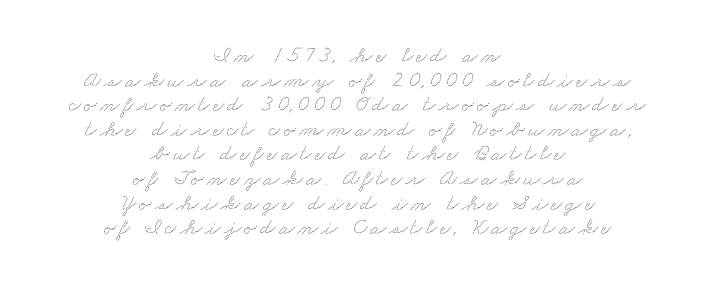
{"underline": "no", "align": "center", "line_spacing": "tight", "line_spacing_ratio": 1.07, "glyph_px": 23}
